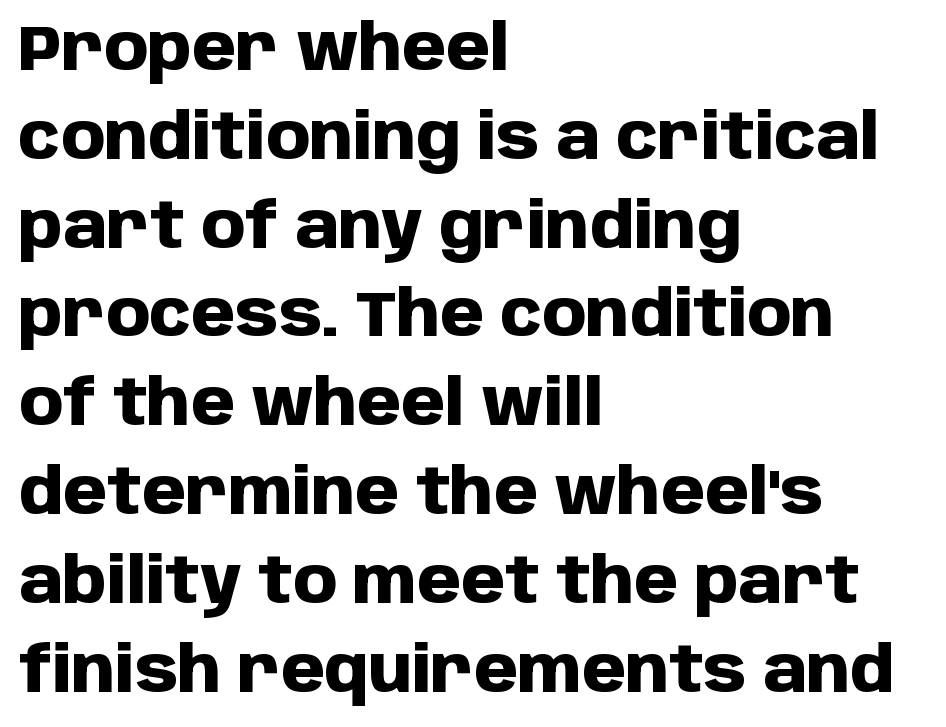
Q: Is the text bold? A: Yes.
Q: Is the text italic (slanted)? A: No, it is upright.
Q: Is the typeface a serif or a sans-serif typeface? A: Sans-serif.
Q: Is the text underlined? A: No.
Q: How is the paragraph aligned? A: Left-aligned.
Q: Is the spacing between letters normal or unusually wide? A: Normal.
Q: Is the spacing between lines tight, normal or loose? A: Normal.
Q: Width (condensed, normal, or wide)? A: Normal.
Q: Stroke contrast? A: Low.
Q: x-height? A: Large.
Q: Monospaced? A: No.
